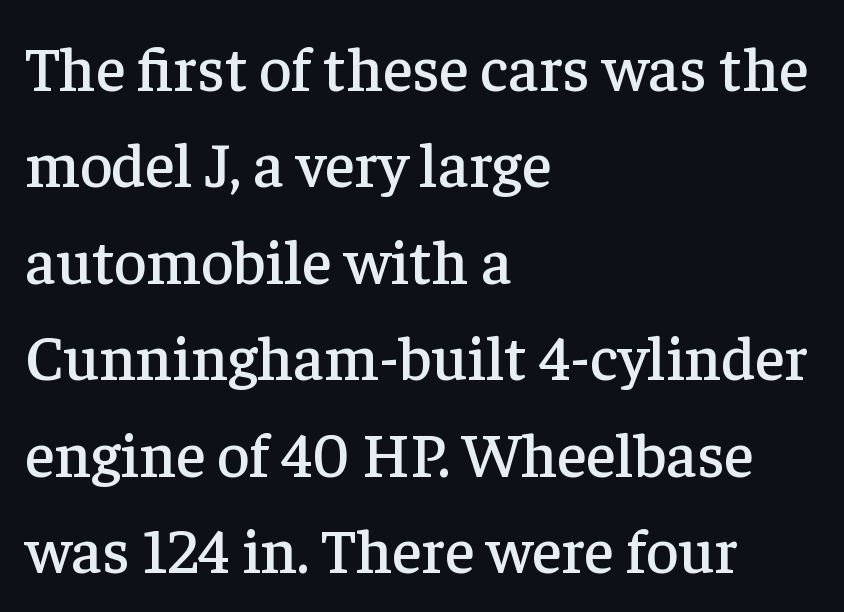
{"serif": "yes", "italic": "no", "width": "normal", "stroke_contrast": "low", "x_height": "medium", "monospaced": "no", "underline": "no", "align": "left", "line_spacing": "normal", "line_spacing_ratio": 1.53, "letter_spacing": "normal", "letter_spacing_em": 0.0, "glyph_px": 63}
